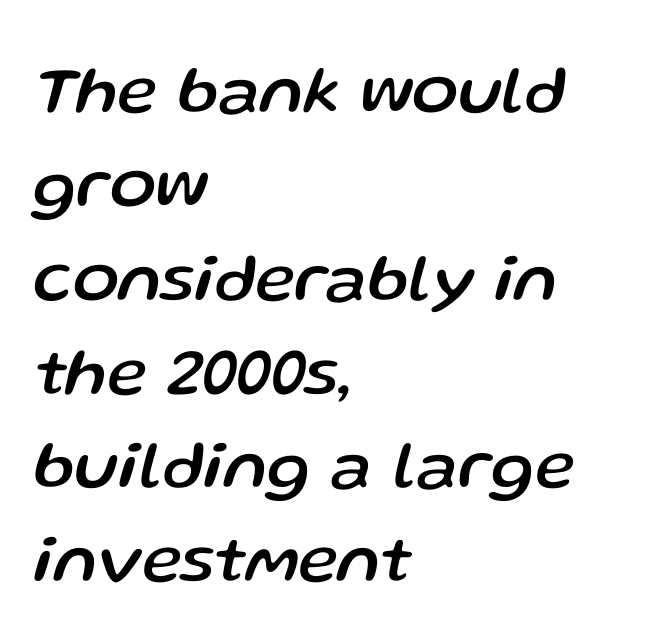
{"italic": "yes", "lean": "right", "slant_degrees": 13, "width": "normal", "stroke_contrast": "low", "x_height": "medium", "monospaced": "no", "underline": "no", "align": "left", "line_spacing": "normal", "line_spacing_ratio": 1.38, "letter_spacing": "normal", "letter_spacing_em": 0.0, "glyph_px": 68}
